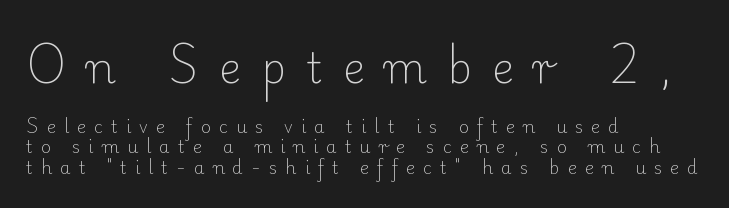
The image shows 42 px light serif type, upright; set left-aligned, line spacing 1.2x, unusually wide letter spacing (+0.48 em), not underlined; the first (top) block is 2.47x larger; low stroke contrast and a small x-height.
